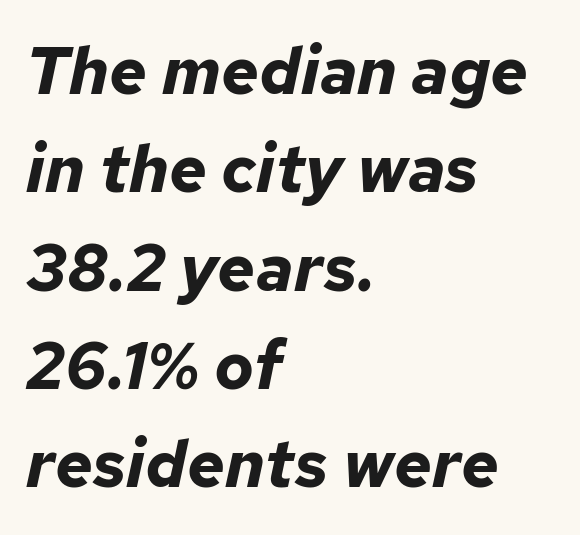
Leftover space on each line is placed entirely after the last word. Notice how descenders clear the ascenders below comfortably — that's standard leading. The glyphs have the mass of a bold cut. What stands out about the letter spacing? Nothing — it is the standard amount. Plain, unruled lines of type.
